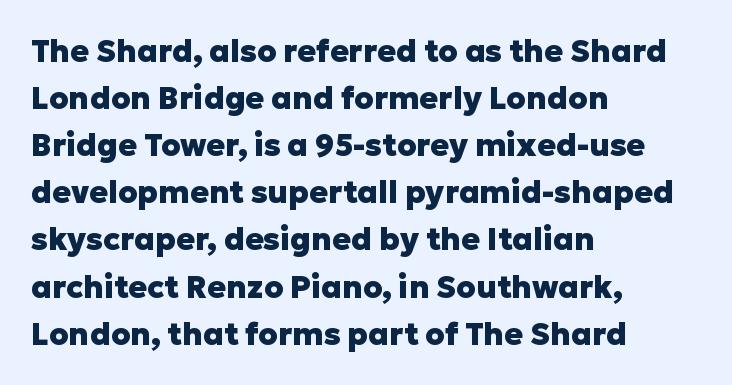
Q: Is the text bold? A: Yes.
Q: Is the text italic (slanted)? A: No, it is upright.
Q: Is the typeface a serif or a sans-serif typeface? A: Sans-serif.
Q: Is the text underlined? A: No.
Q: How is the paragraph aligned? A: Left-aligned.
Q: Is the spacing between letters normal or unusually wide? A: Normal.
Q: Is the spacing between lines tight, normal or loose? A: Normal.
Q: Width (condensed, normal, or wide)? A: Normal.
Q: Stroke contrast? A: Low.
Q: x-height? A: Medium.
Q: Monospaced? A: No.
